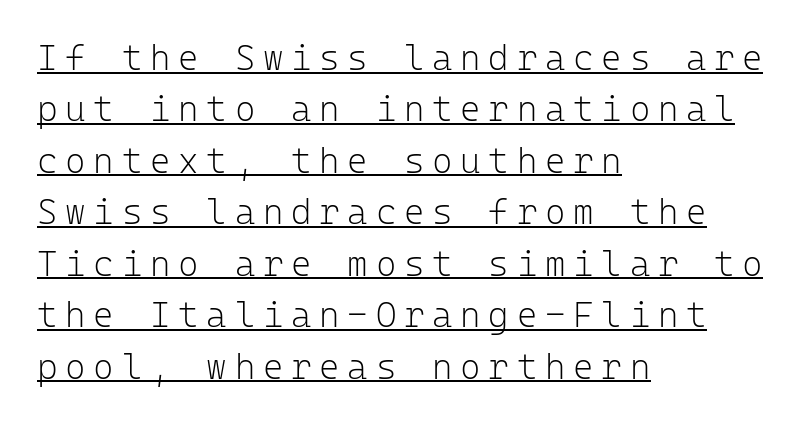
Q: Is the text bold? A: No.
Q: Is the text italic (slanted)? A: No, it is upright.
Q: Is the typeface a serif or a sans-serif typeface? A: Sans-serif.
Q: Is the text underlined? A: Yes.
Q: How is the paragraph aligned? A: Left-aligned.
Q: Is the spacing between letters normal or unusually wide? A: Unusually wide.
Q: Is the spacing between lines tight, normal or loose? A: Normal.
Q: Width (condensed, normal, or wide)? A: Normal.
Q: Stroke contrast? A: Low.
Q: x-height? A: Medium.
Q: Monospaced? A: Yes.
